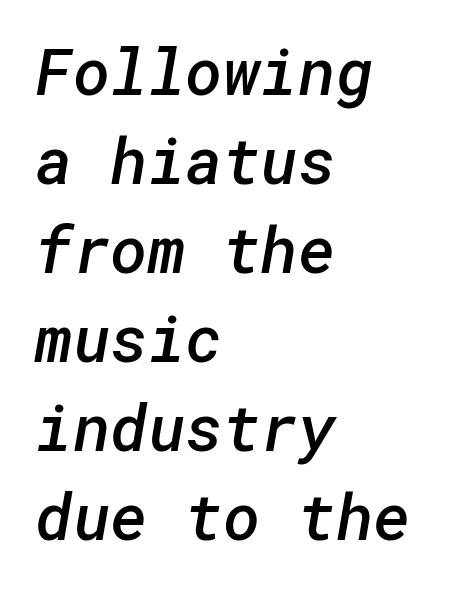
{"serif": "no", "bold": "semi", "weight": "semibold", "width": "normal", "stroke_contrast": "low", "x_height": "medium", "underline": "no", "align": "left", "line_spacing": "normal", "line_spacing_ratio": 1.39, "letter_spacing": "normal", "letter_spacing_em": 0.0, "glyph_px": 64}
